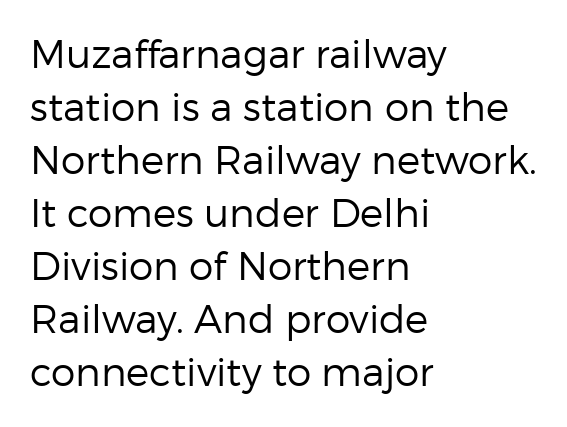
Nobody touched the tracking dial on this one. Ascenders rise straight up at ninety degrees. The typeface has the unassuming heft of standard copy or less. Reading down the column, the eye jumps a familiar distance to each next line. Spacing verdict: proportional, widths tailored to each character.
